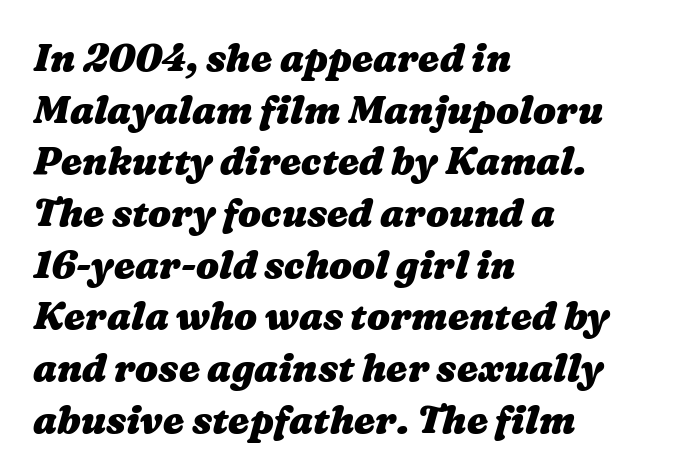
Q: Is the text bold? A: Yes.
Q: Is the text underlined? A: No.
Q: How is the paragraph aligned? A: Left-aligned.
Q: Is the spacing between letters normal or unusually wide? A: Normal.
Q: Is the spacing between lines tight, normal or loose? A: Normal.
Q: Width (condensed, normal, or wide)? A: Wide.
Q: Stroke contrast? A: Medium.
Q: x-height? A: Medium.
Q: Monospaced? A: No.
